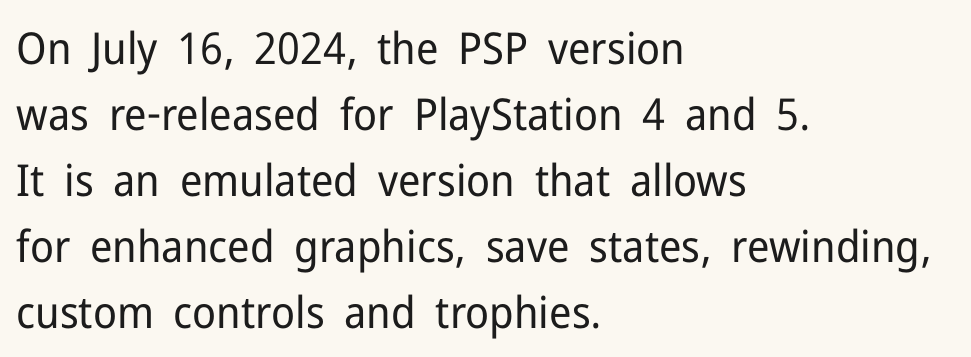
{"serif": "no", "italic": "no", "bold": "no", "weight": "regular", "width": "normal", "stroke_contrast": "low", "x_height": "medium", "monospaced": "no", "underline": "no", "align": "left", "line_spacing": "normal", "line_spacing_ratio": 1.5, "letter_spacing": "normal", "letter_spacing_em": 0.0, "glyph_px": 44}
